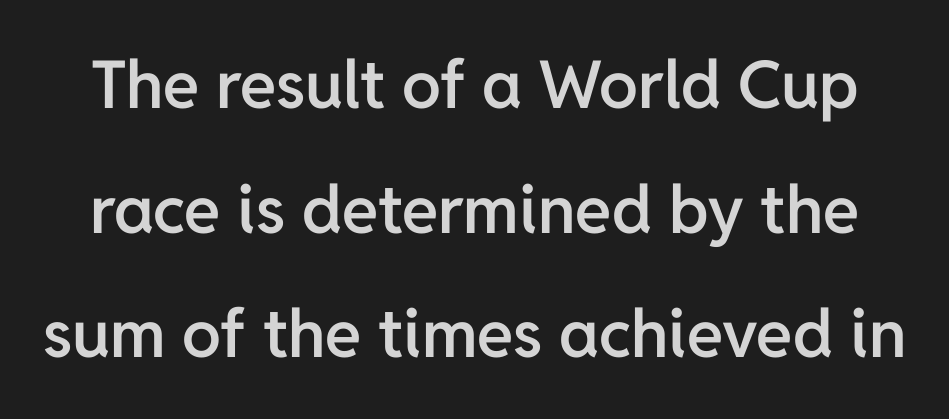
The image shows 66 px semibold sans-serif type, upright; set line spacing 1.89x, normal letter spacing, not underlined; low stroke contrast and a medium x-height.
